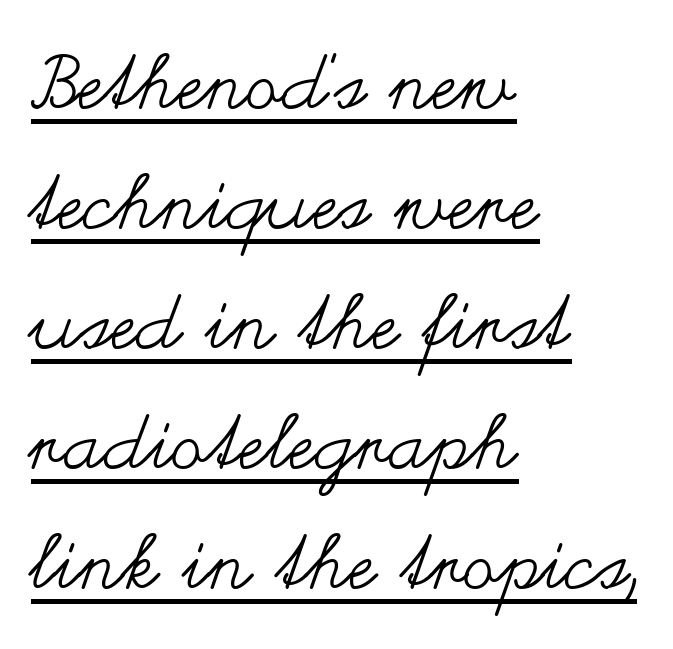
Q: Is the text bold? A: No.
Q: Is the text italic (slanted)? A: Yes.
Q: Is the text underlined? A: Yes.
Q: How is the paragraph aligned? A: Left-aligned.
Q: Is the spacing between letters normal or unusually wide? A: Normal.
Q: Is the spacing between lines tight, normal or loose? A: Normal.
Q: Width (condensed, normal, or wide)? A: Wide.
Q: Stroke contrast? A: Medium.
Q: x-height? A: Small.
Q: Monospaced? A: No.
